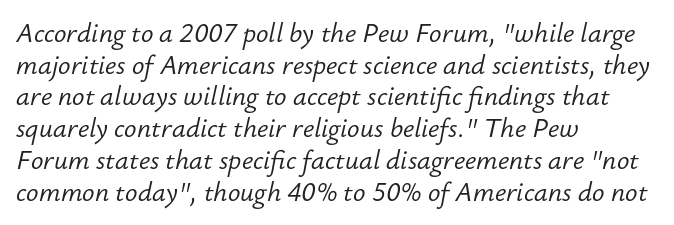
{"italic": "yes", "lean": "right", "slant_degrees": 12, "bold": "no", "underline": "no", "align": "left", "line_spacing_ratio": 1.22, "letter_spacing": "normal", "letter_spacing_em": 0.0, "glyph_px": 26}
